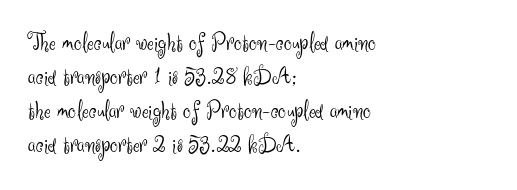
{"italic": "no", "bold": "no", "underline": "no", "align": "left", "line_spacing": "normal", "line_spacing_ratio": 1.36, "letter_spacing": "normal", "letter_spacing_em": 0.0, "glyph_px": 25}
